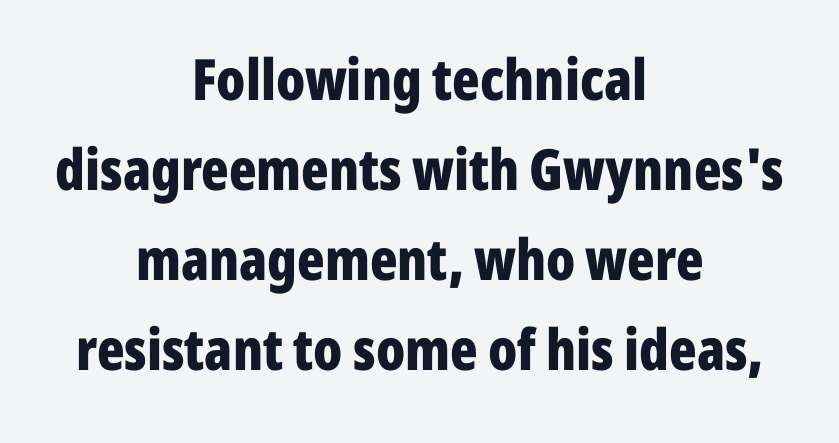
The image shows 57 px bold, condensed sans-serif type, upright; set centered, normal line spacing (1.58x), normal letter spacing, not underlined; low stroke contrast and a medium x-height.
